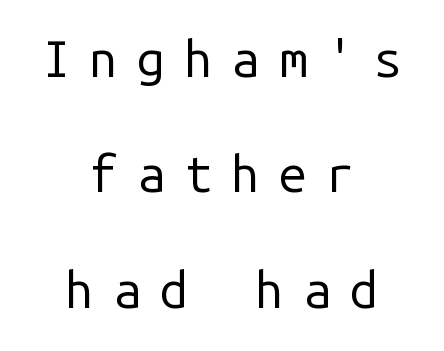
Q: Is the text bold? A: No.
Q: Is the text italic (slanted)? A: No, it is upright.
Q: Is the typeface a serif or a sans-serif typeface? A: Sans-serif.
Q: Is the text underlined? A: No.
Q: How is the paragraph aligned? A: Centered.
Q: Is the spacing between letters normal or unusually wide? A: Unusually wide.
Q: Is the spacing between lines tight, normal or loose? A: Loose.
Q: Width (condensed, normal, or wide)? A: Normal.
Q: Stroke contrast? A: Low.
Q: x-height? A: Medium.
Q: Monospaced? A: Yes.
